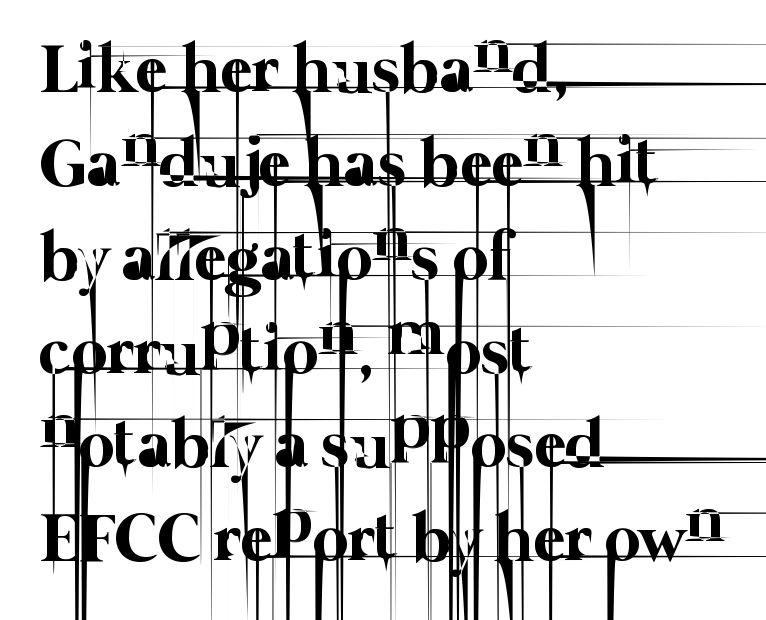
The image shows 69 px thin type; set left-aligned, normal line spacing (1.36x), normal letter spacing, not underlined; low stroke contrast and a medium x-height.
